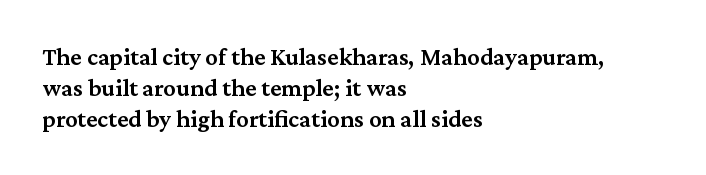
{"italic": "no", "bold": "semi", "underline": "no", "align": "left", "line_spacing_ratio": 1.24, "letter_spacing": "normal", "letter_spacing_em": 0.0, "glyph_px": 25}
